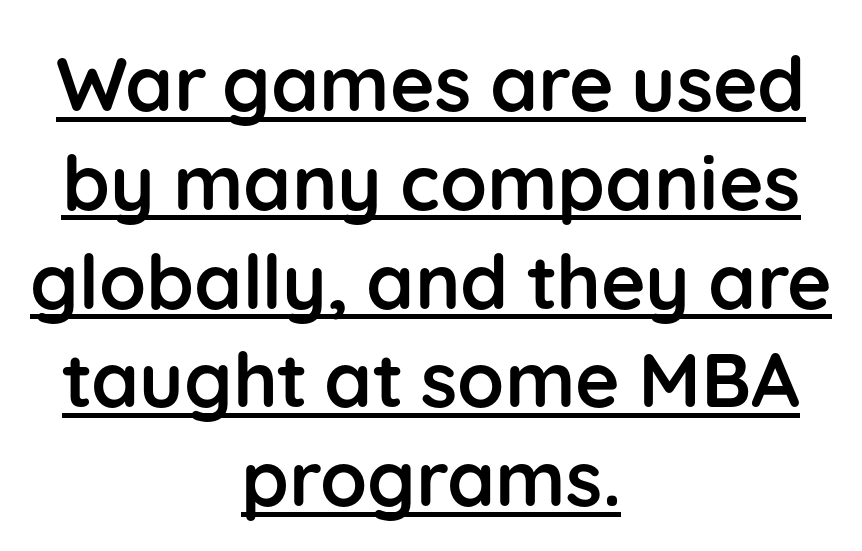
{"serif": "no", "italic": "no", "bold": "yes", "weight": "semibold", "width": "normal", "stroke_contrast": "low", "x_height": "medium", "monospaced": "no", "underline": "yes", "align": "center", "line_spacing": "normal", "line_spacing_ratio": 1.3, "letter_spacing": "normal", "letter_spacing_em": 0.0, "glyph_px": 76}
